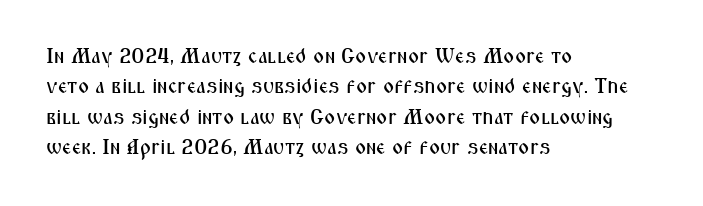
{"italic": "no", "underline": "no", "align": "left", "line_spacing": "normal", "line_spacing_ratio": 1.45, "letter_spacing": "normal", "letter_spacing_em": 0.0, "glyph_px": 21}
